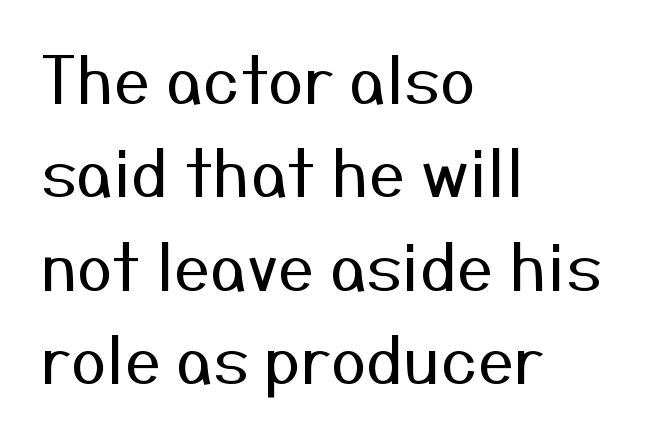
The image shows 64 px regular-weight sans-serif type, upright; set left-aligned, normal line spacing (1.46x), normal letter spacing, not underlined; medium stroke contrast and a medium x-height.
